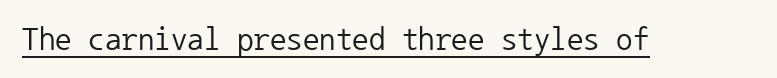
Q: Is the text bold? A: No.
Q: Is the text italic (slanted)? A: No, it is upright.
Q: Is the typeface a serif or a sans-serif typeface? A: Sans-serif.
Q: Is the text underlined? A: Yes.
Q: Is the spacing between letters normal or unusually wide? A: Normal.
Q: Width (condensed, normal, or wide)? A: Normal.
Q: Stroke contrast? A: Low.
Q: x-height? A: Medium.
Q: Monospaced? A: Yes.
